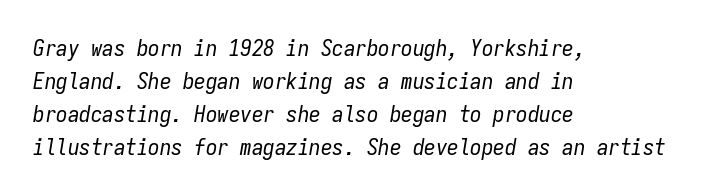
Each new line begins a customary step beneath the previous one. A typesetter would call this zero additional tracking. Underline: absent. The passage is arranged the way most books set body copy — flush left. You can tell it's italic because the verticals aren't actually vertical.
